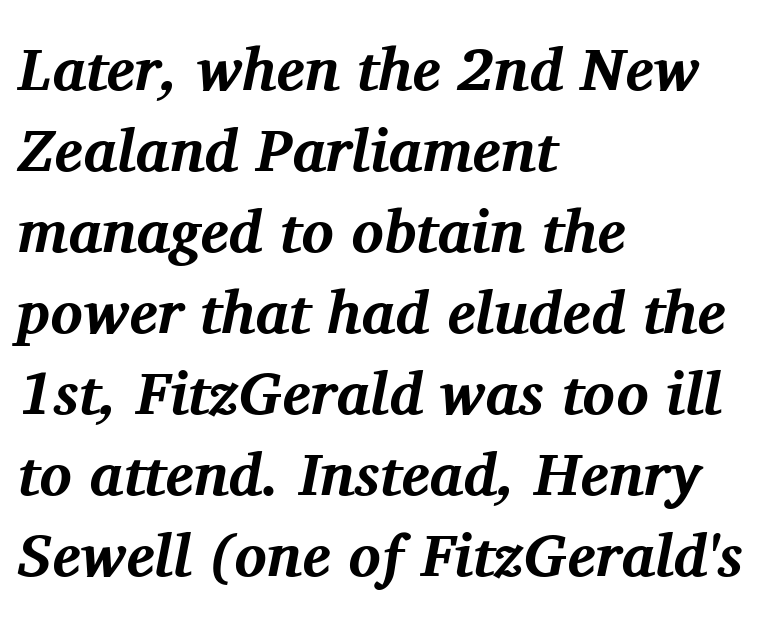
The image shows 60 px bold serif type, italic (leaning right); set left-aligned, normal line spacing (1.35x), normal letter spacing, not underlined; medium stroke contrast and a medium x-height.
